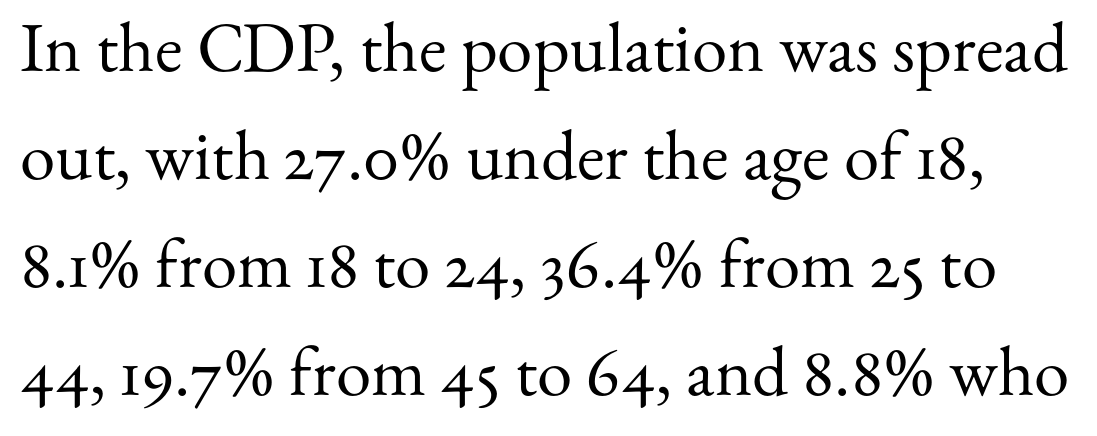
The image shows 71 px regular-weight serif type, upright; set normal line spacing (1.52x), normal letter spacing, not underlined; medium stroke contrast and a small x-height.
